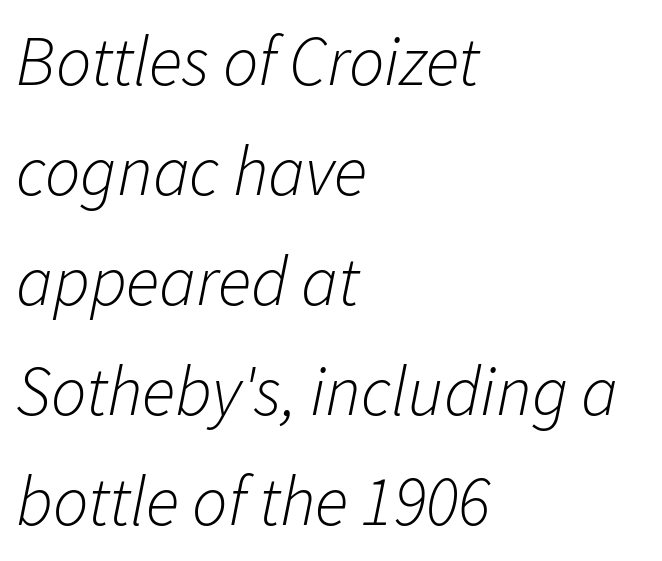
{"italic": "yes", "lean": "right", "slant_degrees": 11, "bold": "no", "weight": "light", "width": "normal", "stroke_contrast": "low", "x_height": "medium", "monospaced": "no", "underline": "no", "align": "left", "line_spacing": "normal", "line_spacing_ratio": 1.57, "letter_spacing": "normal", "letter_spacing_em": 0.0, "glyph_px": 70}
